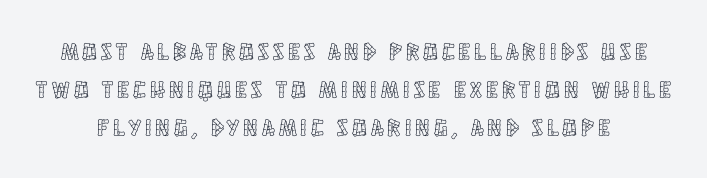
Ordinary non-slanted type is in use. Plain, unruled lines of type. A normal amount of white space separates one row of letters from the next.
